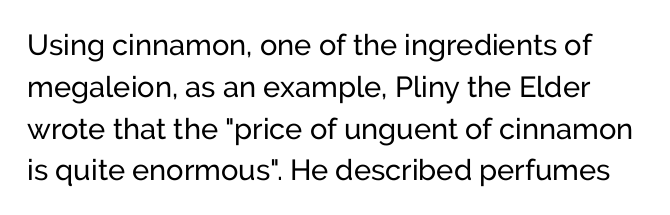
{"serif": "no", "italic": "no", "bold": "no", "weight": "regular", "width": "normal", "stroke_contrast": "low", "x_height": "medium", "monospaced": "no", "underline": "no", "line_spacing": "normal", "line_spacing_ratio": 1.44, "letter_spacing": "normal", "letter_spacing_em": 0.0, "glyph_px": 29}
